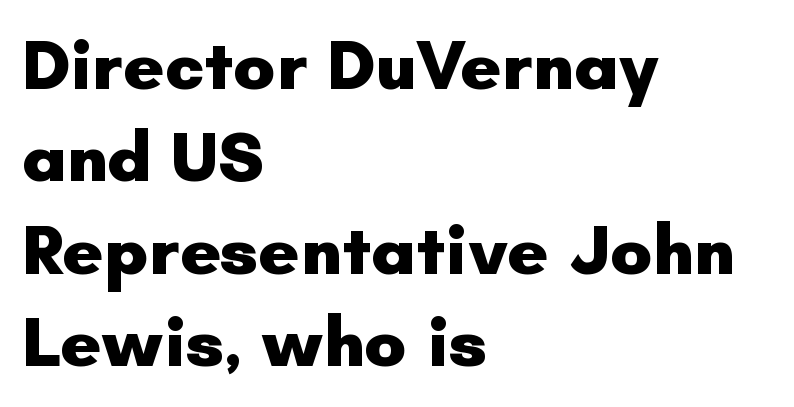
If you drew a line through each stem, it would be perfectly vertical. Here the glyphs are tracked normally, forming tight word shapes. Chunky letters — that's bold for sure. All the whitespace from short lines collects on the right. The foot of each line stays bare and open.
